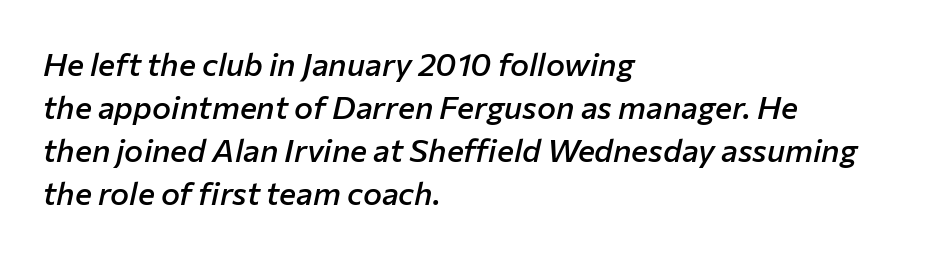
{"italic": "yes", "lean": "right", "slant_degrees": 12, "bold": "semi", "weight": "semibold", "width": "normal", "stroke_contrast": "low", "x_height": "medium", "monospaced": "no", "underline": "no", "align": "left", "line_spacing": "normal", "line_spacing_ratio": 1.34, "letter_spacing": "normal", "letter_spacing_em": 0.0, "glyph_px": 32}
